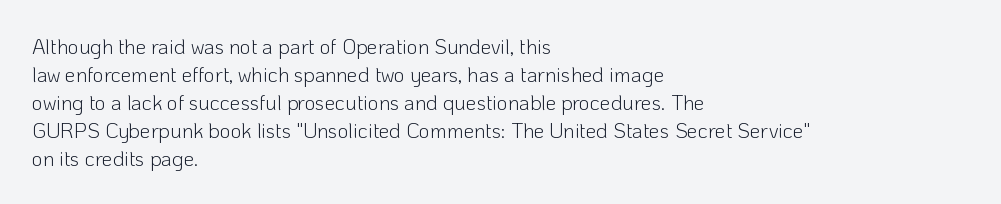
The image shows 21 px text type, upright; set left-aligned, normal line spacing (1.33x), normal letter spacing, not underlined.
